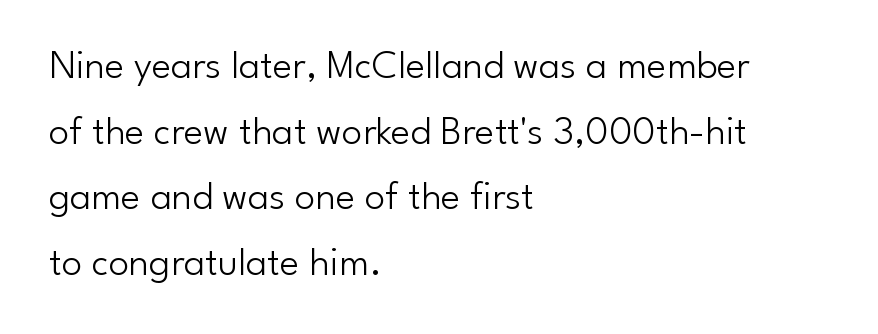
Nope, not italic — everything's standing straight. Ink coverage per letter is moderate at most. The letterforms sit shoulder to shoulder at normal distance. A typesetter would call this leading conventional body-copy spacing.
